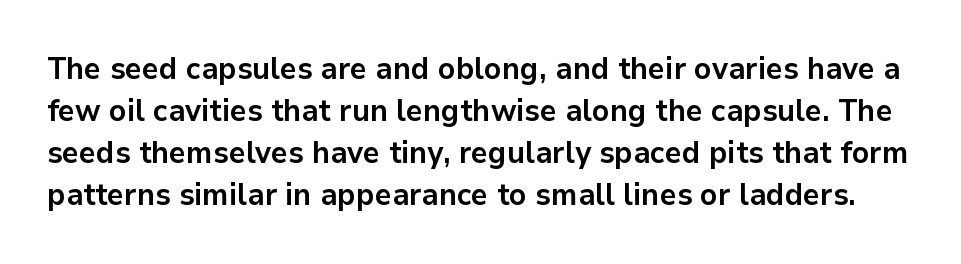
The type is set solid horizontally, with unmodified tracking. Type style note: lacks serifs. The letters advance in unequal steps, a hallmark of proportional type. How heavy is the stroke? Heavy — this is a bold. Does the leading feel generous? No, just average.
